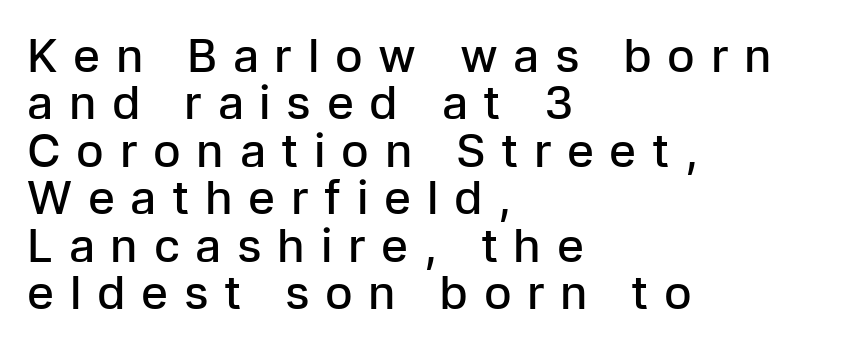
{"serif": "no", "italic": "no", "bold": "semi", "weight": "semibold", "width": "normal", "stroke_contrast": "low", "x_height": "medium", "monospaced": "no", "underline": "no", "align": "left", "line_spacing": "tight", "line_spacing_ratio": 1.03, "letter_spacing": "wide", "letter_spacing_em": 0.34, "glyph_px": 46}
